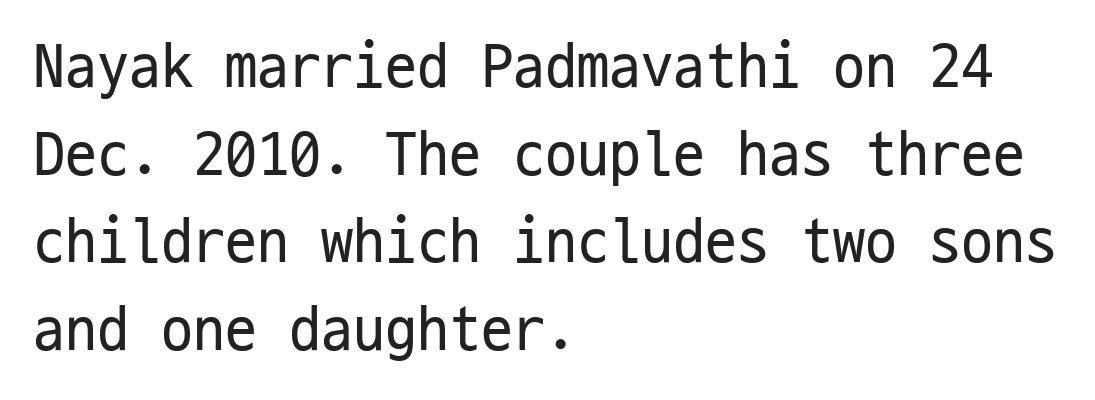
{"serif": "no", "italic": "no", "bold": "no", "weight": "regular", "width": "condensed", "stroke_contrast": "low", "x_height": "medium", "monospaced": "yes", "underline": "no", "align": "left", "line_spacing": "normal", "line_spacing_ratio": 1.37, "letter_spacing": "normal", "letter_spacing_em": 0.0, "glyph_px": 64}
